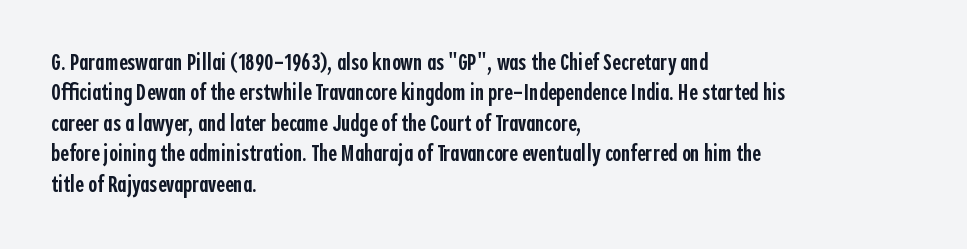
Q: Is the text bold? A: Semi-bold.
Q: Is the text italic (slanted)? A: No, it is upright.
Q: Is the text underlined? A: No.
Q: How is the paragraph aligned? A: Left-aligned.
Q: Is the spacing between letters normal or unusually wide? A: Normal.
Q: Is the spacing between lines tight, normal or loose? A: Normal.
